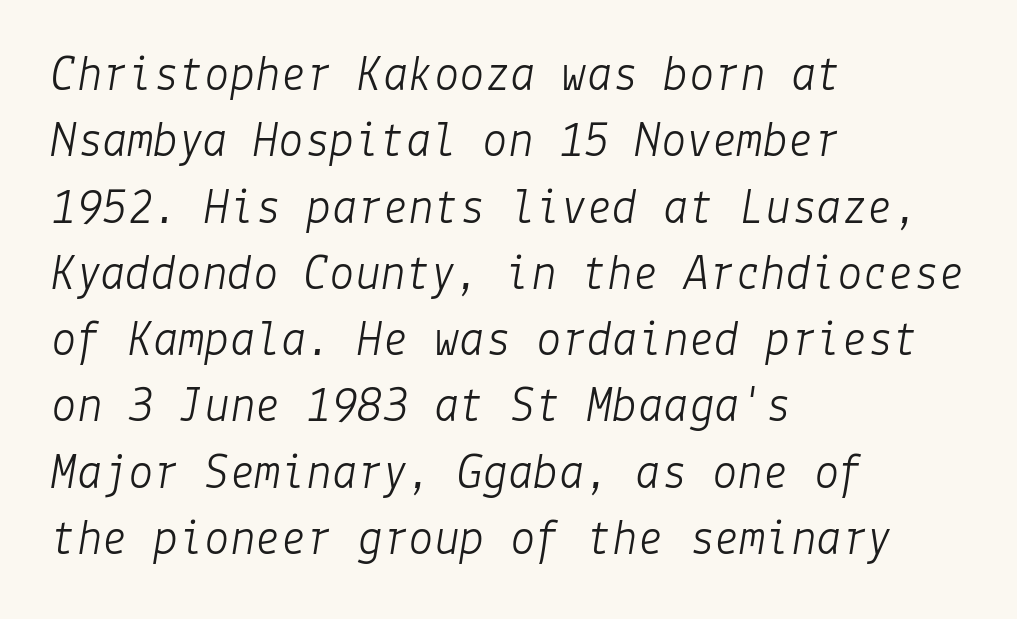
{"italic": "yes", "lean": "right", "slant_degrees": 9, "bold": "no", "weight": "light", "width": "normal", "stroke_contrast": "low", "x_height": "medium", "underline": "no", "align": "left", "line_spacing": "normal", "line_spacing_ratio": 1.3, "letter_spacing": "normal", "letter_spacing_em": 0.0, "glyph_px": 51}
